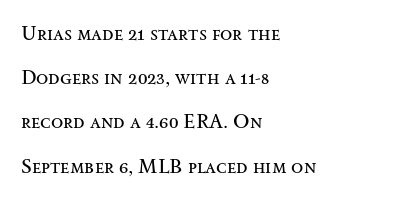
Q: Is the text bold? A: No.
Q: Is the text italic (slanted)? A: No, it is upright.
Q: Is the text underlined? A: No.
Q: How is the paragraph aligned? A: Left-aligned.
Q: Is the spacing between letters normal or unusually wide? A: Normal.
Q: Is the spacing between lines tight, normal or loose? A: Loose.
